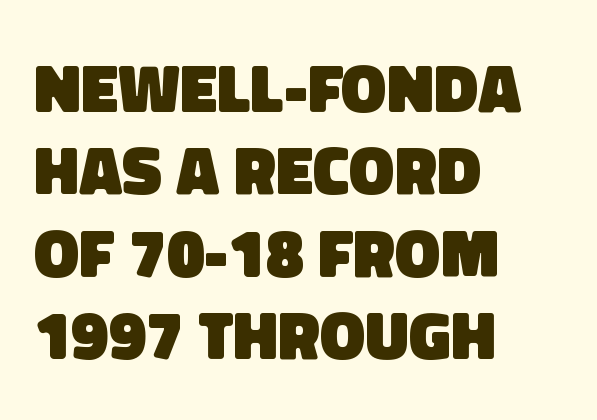
Does the weight exceed regular? Yes, all the way to bold. Glance below the letters and you will spot only blank space. The letterforms sit shoulder to shoulder at normal distance. Here the designer chose a conventional face with non-uniform glyph widths. Classification — sans serif.
